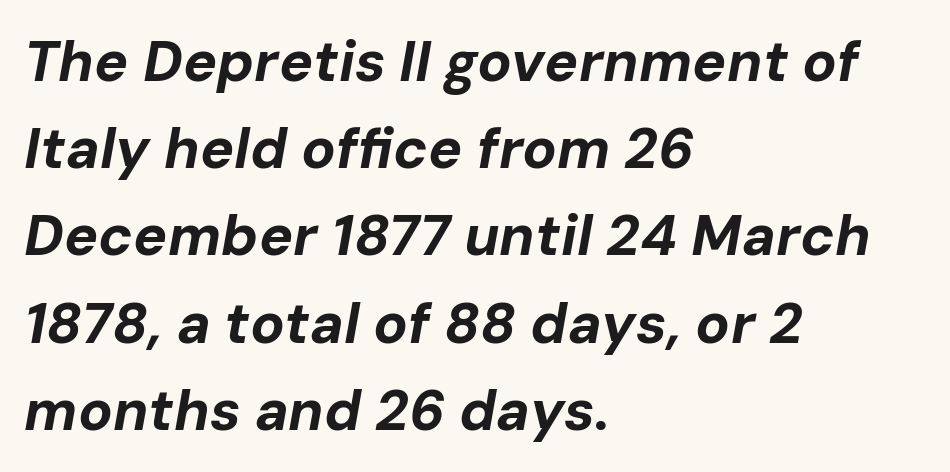
Q: Is the text bold? A: Yes.
Q: Is the text italic (slanted)? A: Yes, it leans right by about 10 degrees.
Q: Is the text underlined? A: No.
Q: How is the paragraph aligned? A: Left-aligned.
Q: Is the spacing between letters normal or unusually wide? A: Normal.
Q: Is the spacing between lines tight, normal or loose? A: Normal.
Q: Width (condensed, normal, or wide)? A: Normal.
Q: Stroke contrast? A: Low.
Q: x-height? A: Medium.
Q: Monospaced? A: No.
